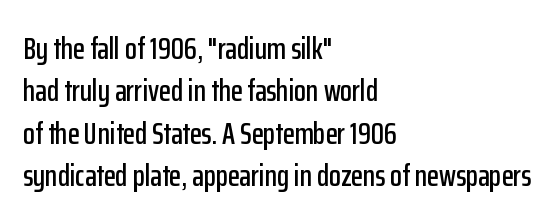
Q: Is the text italic (slanted)? A: No, it is upright.
Q: Is the typeface a serif or a sans-serif typeface? A: Sans-serif.
Q: Is the text underlined? A: No.
Q: How is the paragraph aligned? A: Left-aligned.
Q: Is the spacing between letters normal or unusually wide? A: Normal.
Q: Is the spacing between lines tight, normal or loose? A: Normal.
Q: Width (condensed, normal, or wide)? A: Condensed.
Q: Stroke contrast? A: Low.
Q: x-height? A: Medium.
Q: Monospaced? A: No.
